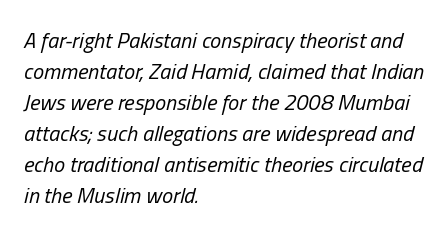
{"italic": "yes", "lean": "right", "slant_degrees": 13, "bold": "no", "underline": "no", "align": "left", "line_spacing": "normal", "line_spacing_ratio": 1.41, "letter_spacing": "normal", "letter_spacing_em": 0.0, "glyph_px": 22}
